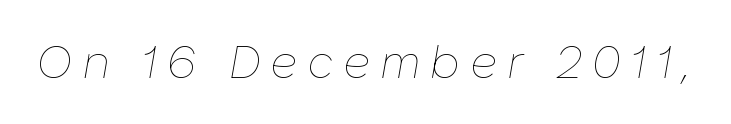
{"italic": "yes", "lean": "right", "slant_degrees": 10, "bold": "no", "weight": "thin", "width": "normal", "stroke_contrast": "low", "x_height": "medium", "monospaced": "no", "underline": "no", "letter_spacing": "wide", "letter_spacing_em": 0.22, "glyph_px": 45}
